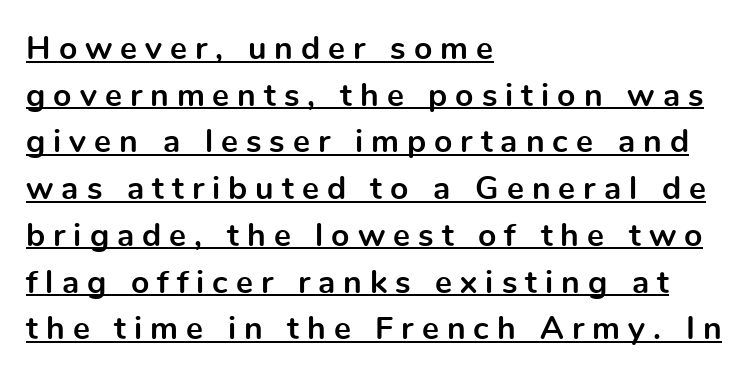
Q: Is the text bold? A: Yes.
Q: Is the text italic (slanted)? A: No, it is upright.
Q: Is the typeface a serif or a sans-serif typeface? A: Sans-serif.
Q: Is the text underlined? A: Yes.
Q: How is the paragraph aligned? A: Left-aligned.
Q: Is the spacing between letters normal or unusually wide? A: Unusually wide.
Q: Is the spacing between lines tight, normal or loose? A: Normal.
Q: Width (condensed, normal, or wide)? A: Normal.
Q: x-height? A: Medium.
Q: Monospaced? A: No.
